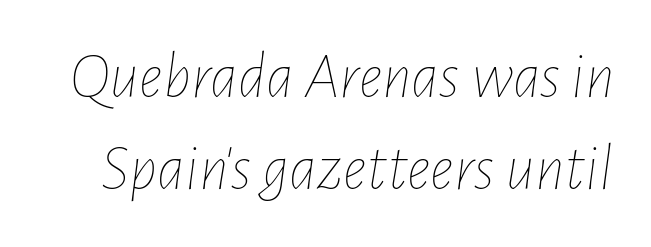
The image shows 66 px thin, condensed type, italic (leaning right); set normal line spacing (1.4x), normal letter spacing, not underlined; low stroke contrast and a medium x-height.
